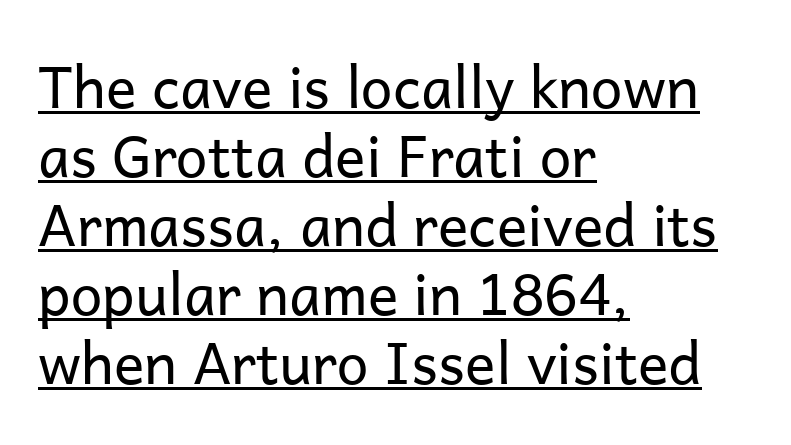
{"serif": "no", "italic": "no", "bold": "no", "weight": "regular", "width": "normal", "stroke_contrast": "low", "x_height": "medium", "monospaced": "no", "underline": "yes", "align": "left", "line_spacing_ratio": 1.21, "letter_spacing": "normal", "letter_spacing_em": 0.0, "glyph_px": 57}
